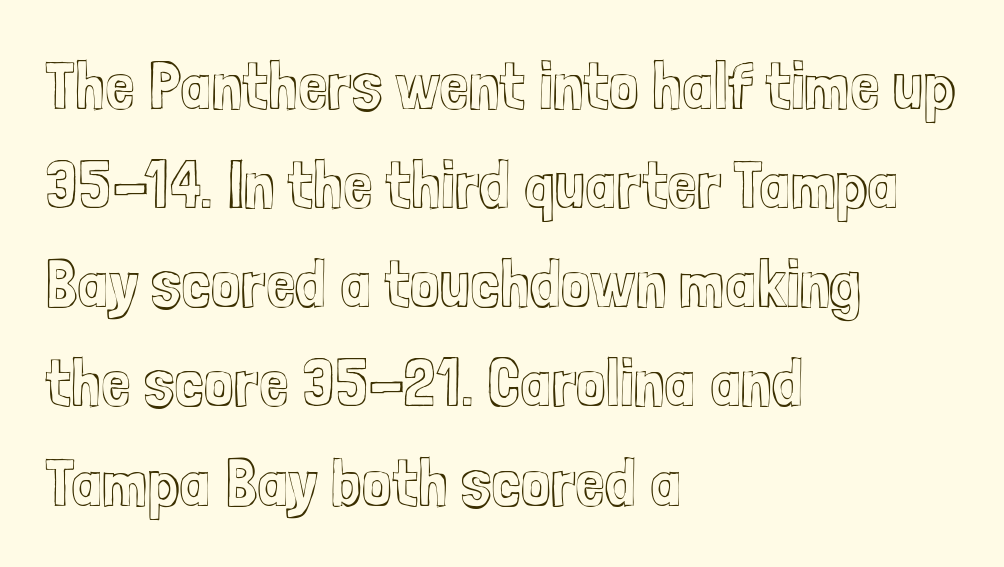
{"italic": "no", "width": "condensed", "x_height": "medium", "monospaced": "no", "underline": "no", "align": "left", "line_spacing": "normal", "line_spacing_ratio": 1.48, "letter_spacing": "normal", "letter_spacing_em": 0.0, "glyph_px": 67}
